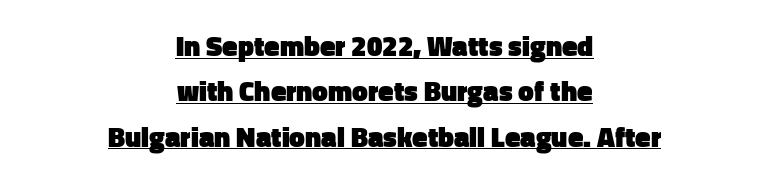
The image shows 28 px heavy sans-serif type, upright; set centered, normal line spacing (1.62x), normal letter spacing, underlined; low stroke contrast and a medium x-height.
